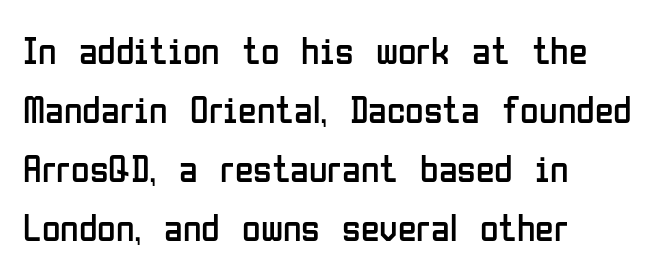
The image shows 38 px regular-weight, condensed sans-serif type, upright; set left-aligned, normal line spacing (1.55x), normal letter spacing, not underlined; low stroke contrast and a medium x-height.
